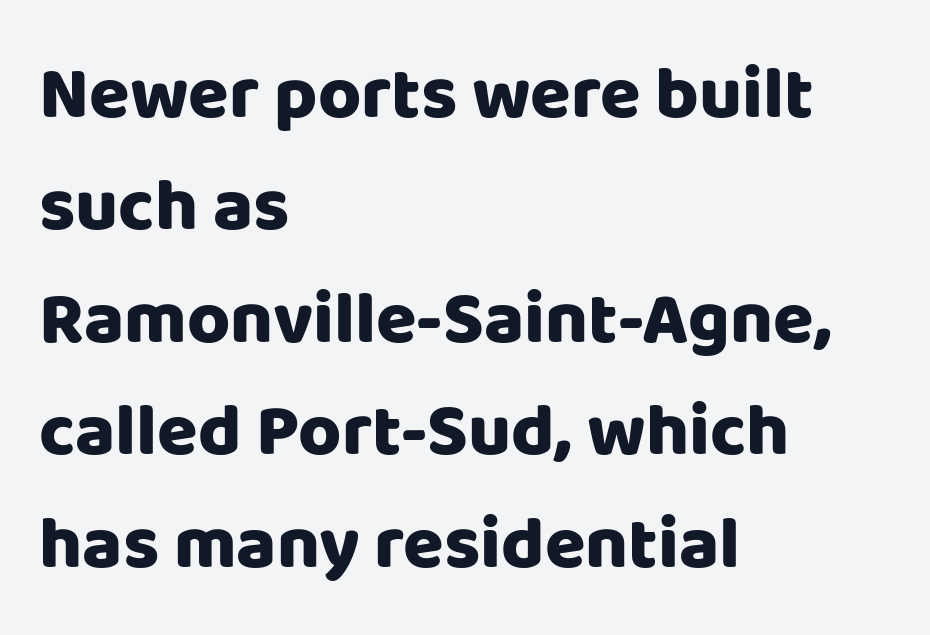
{"serif": "no", "italic": "no", "bold": "yes", "weight": "heavy", "width": "normal", "stroke_contrast": "low", "x_height": "large", "monospaced": "no", "underline": "no", "align": "left", "line_spacing": "normal", "line_spacing_ratio": 1.52, "letter_spacing": "normal", "letter_spacing_em": 0.0, "glyph_px": 74}
